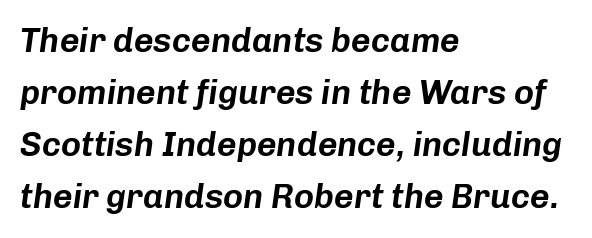
The image shows 34 px text type, italic (leaning right); set left-aligned, normal line spacing (1.53x), normal letter spacing, not underlined; low stroke contrast and a medium x-height.
